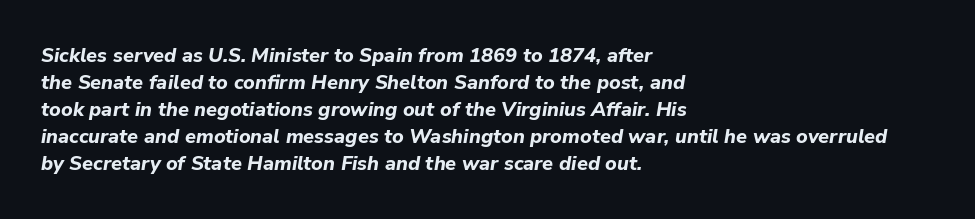
Q: Is the text bold? A: Yes.
Q: Is the text italic (slanted)? A: Yes, it leans right by about 9 degrees.
Q: Is the text underlined? A: No.
Q: How is the paragraph aligned? A: Left-aligned.
Q: Is the spacing between letters normal or unusually wide? A: Normal.
Q: Is the spacing between lines tight, normal or loose? A: Normal.
